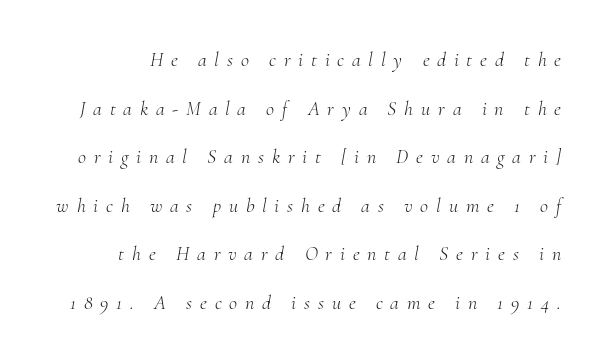
{"italic": "yes", "lean": "right", "slant_degrees": 10, "bold": "no", "underline": "no", "line_spacing": "loose", "line_spacing_ratio": 2.43, "letter_spacing": "wide", "letter_spacing_em": 0.39, "glyph_px": 20}
